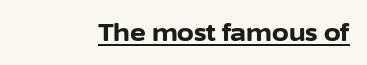
Q: Is the text bold? A: Yes.
Q: Is the text italic (slanted)? A: No, it is upright.
Q: Is the text underlined? A: Yes.
Q: Is the spacing between letters normal or unusually wide? A: Normal.
